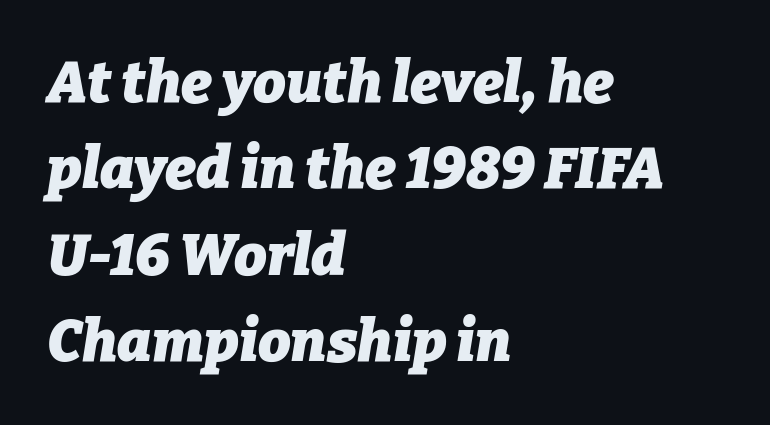
{"italic": "yes", "lean": "right", "slant_degrees": 9, "bold": "yes", "weight": "heavy", "width": "normal", "stroke_contrast": "low", "x_height": "medium", "monospaced": "no", "underline": "no", "align": "left", "line_spacing": "normal", "line_spacing_ratio": 1.49, "letter_spacing": "normal", "letter_spacing_em": 0.0, "glyph_px": 58}
